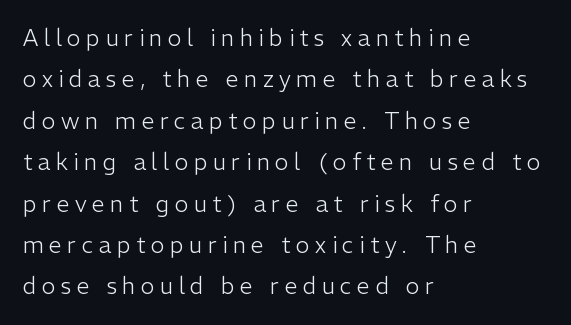
{"italic": "no", "bold": "no", "underline": "no", "align": "left", "line_spacing_ratio": 1.8, "letter_spacing": "wide", "letter_spacing_em": 0.24, "glyph_px": 23}
